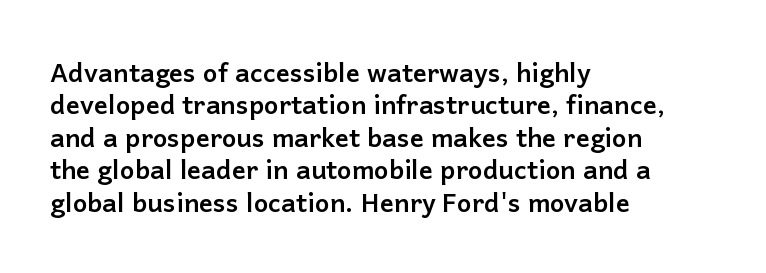
Q: Is the text bold? A: Yes.
Q: Is the text italic (slanted)? A: No, it is upright.
Q: Is the text underlined? A: No.
Q: How is the paragraph aligned? A: Left-aligned.
Q: Is the spacing between letters normal or unusually wide? A: Normal.
Q: Is the spacing between lines tight, normal or loose? A: Normal.
